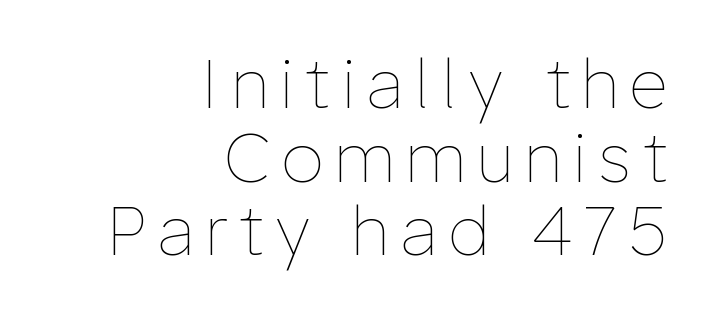
The image shows 67 px thin type, upright; set right-aligned, tight line spacing (1.1x), not underlined; low stroke contrast and a medium x-height.
